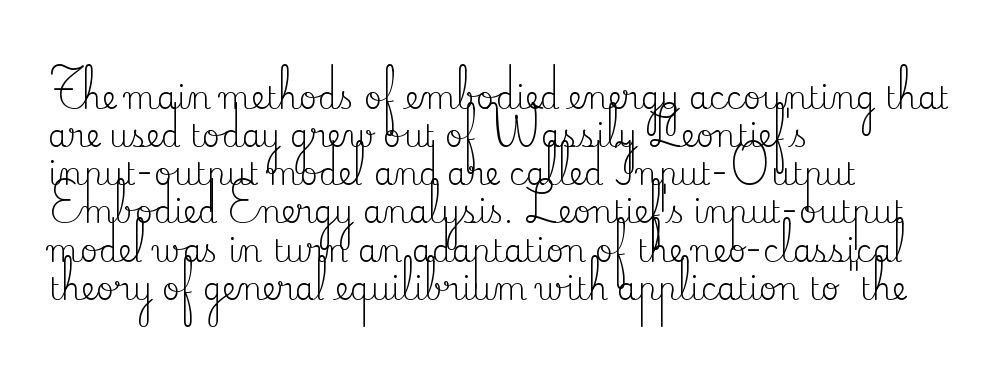
Q: Is the text bold? A: No.
Q: Is the text italic (slanted)? A: No, it is upright.
Q: Is the typeface a serif or a sans-serif typeface? A: Serif.
Q: Is the text underlined? A: No.
Q: How is the paragraph aligned? A: Left-aligned.
Q: Is the spacing between letters normal or unusually wide? A: Normal.
Q: Width (condensed, normal, or wide)? A: Normal.
Q: Stroke contrast? A: Medium.
Q: x-height? A: Small.
Q: Monospaced? A: No.
